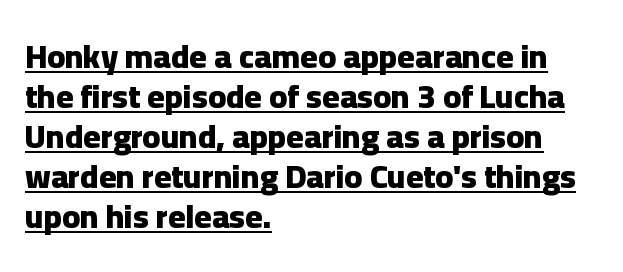
The image shows 33 px heavy sans-serif type, upright; set left-aligned, line spacing 1.21x, normal letter spacing, underlined; low stroke contrast and a medium x-height.
